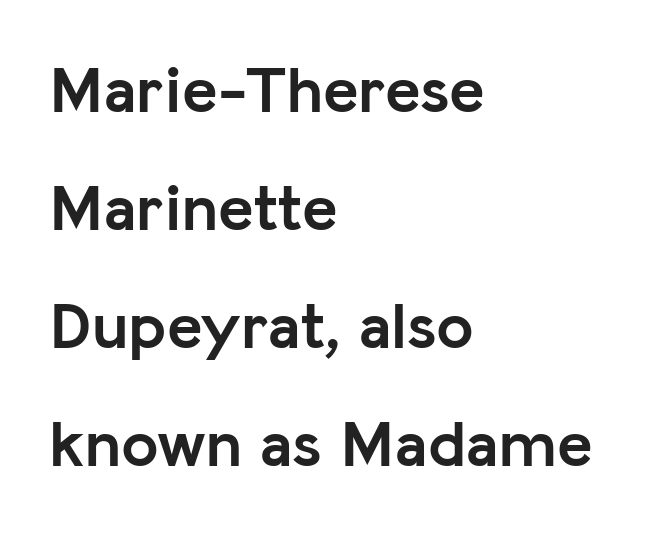
The image shows 67 px semibold sans-serif type, upright; set left-aligned, line spacing 1.76x, normal letter spacing, not underlined; low stroke contrast and a medium x-height.
